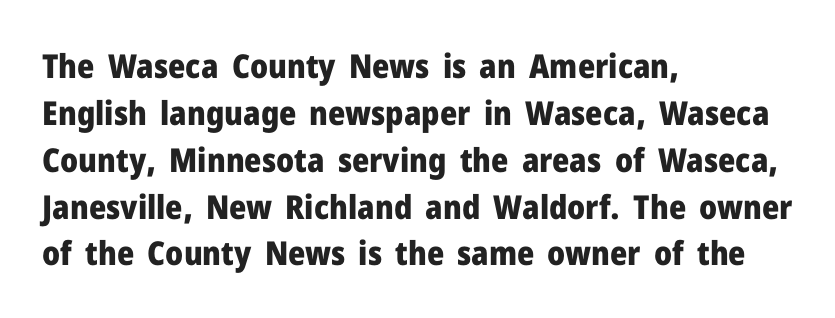
This sample uses plain, unmodified letter spacing. This rendering features lettering with no underline. The lines sit at an ordinary, default distance from one another. These words are printed bold, with thick strokes throughout. Check where the strokes stop: nothing finishes them off — pure sans.
